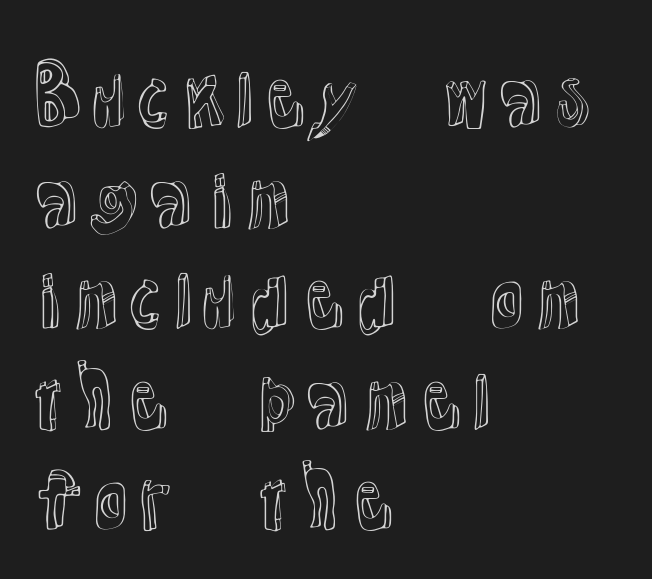
{"italic": "no", "width": "normal", "x_height": "medium", "monospaced": "no", "underline": "no", "align": "left", "line_spacing": "normal", "line_spacing_ratio": 1.29, "letter_spacing": "normal", "letter_spacing_em": 0.0, "glyph_px": 78}
